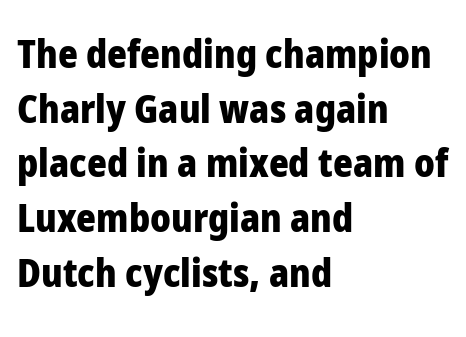
Q: Is the text bold? A: Yes.
Q: Is the text italic (slanted)? A: No, it is upright.
Q: Is the typeface a serif or a sans-serif typeface? A: Sans-serif.
Q: Is the text underlined? A: No.
Q: How is the paragraph aligned? A: Left-aligned.
Q: Is the spacing between letters normal or unusually wide? A: Normal.
Q: Is the spacing between lines tight, normal or loose? A: Normal.
Q: Width (condensed, normal, or wide)? A: Normal.
Q: Stroke contrast? A: Low.
Q: x-height? A: Medium.
Q: Monospaced? A: No.
